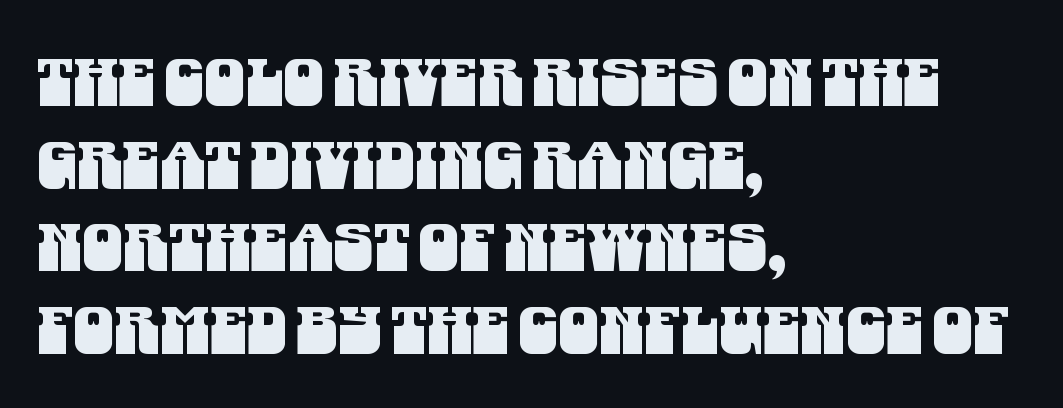
Q: Is the typeface a serif or a sans-serif typeface? A: Sans-serif.
Q: Is the text underlined? A: No.
Q: How is the paragraph aligned? A: Left-aligned.
Q: Is the spacing between letters normal or unusually wide? A: Normal.
Q: Is the spacing between lines tight, normal or loose? A: Normal.
Q: Width (condensed, normal, or wide)? A: Condensed.
Q: Stroke contrast? A: Medium.
Q: x-height? A: Large.
Q: Monospaced? A: No.
